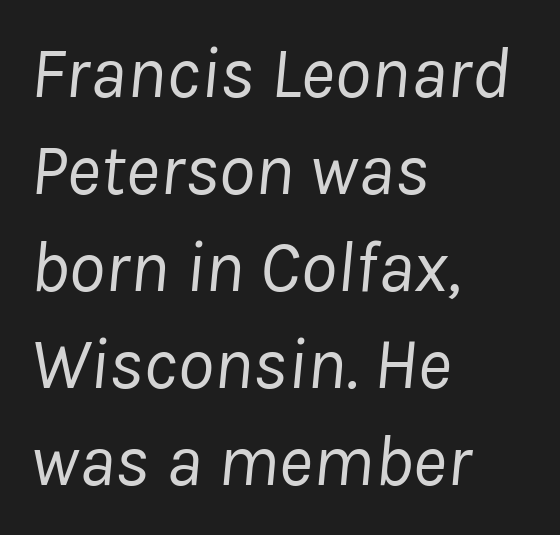
Line beginnings align vertically; line endings do not. Quick note: underline off. Each stroke keeps to a modest, everyday thickness or less. These lines are rendered in a variable-pitch font. Honestly, the letter spacing is just normal — you wouldn't notice it.
